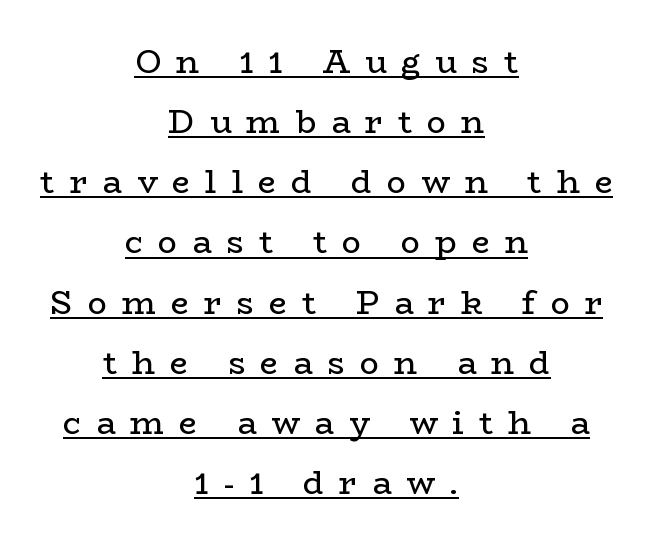
{"serif": "yes", "italic": "no", "bold": "no", "weight": "regular", "width": "wide", "stroke_contrast": "low", "x_height": "medium", "monospaced": "no", "underline": "yes", "align": "center", "line_spacing_ratio": 1.88, "letter_spacing": "wide", "letter_spacing_em": 0.47, "glyph_px": 32}
